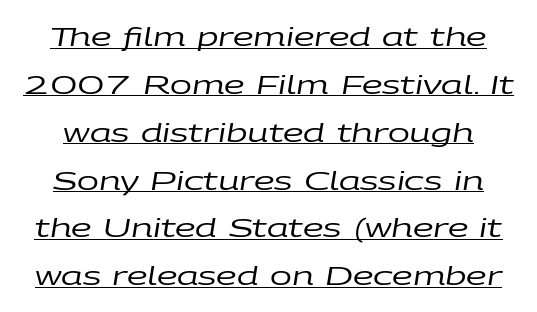
The image shows 26 px text type, italic (leaning right); set line spacing 1.84x, normal letter spacing, underlined.
